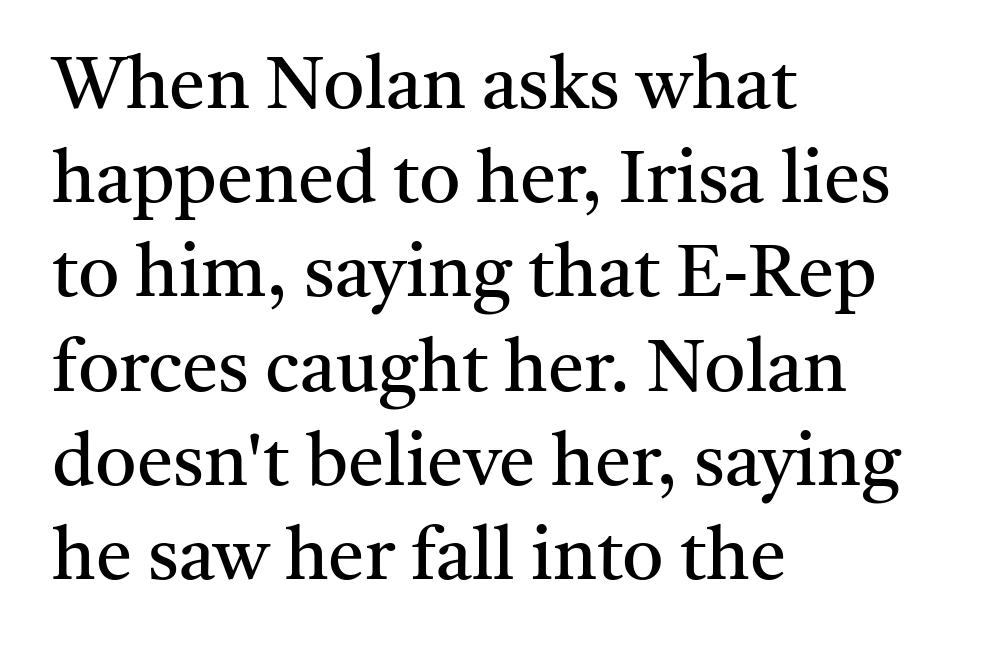
{"serif": "yes", "italic": "no", "bold": "no", "weight": "regular", "width": "normal", "stroke_contrast": "medium", "x_height": "medium", "monospaced": "no", "underline": "no", "align": "left", "line_spacing": "normal", "line_spacing_ratio": 1.29, "letter_spacing": "normal", "letter_spacing_em": 0.0, "glyph_px": 73}
